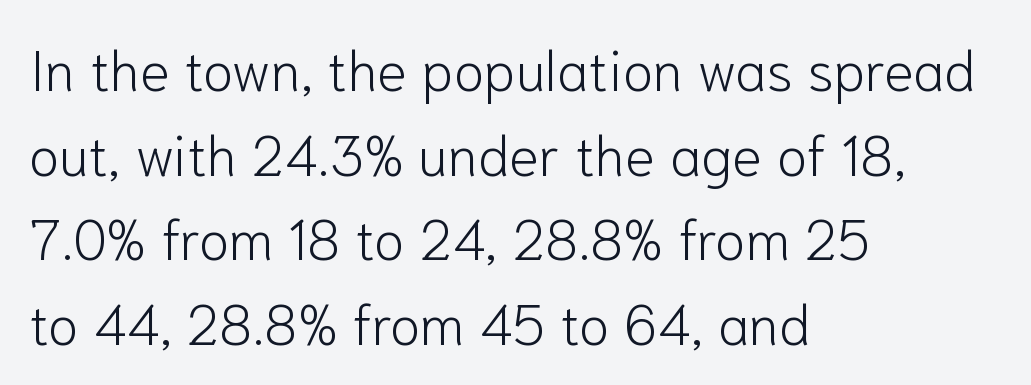
{"serif": "no", "italic": "no", "bold": "no", "weight": "light", "width": "normal", "stroke_contrast": "low", "x_height": "medium", "monospaced": "no", "underline": "no", "align": "left", "line_spacing": "normal", "line_spacing_ratio": 1.51, "letter_spacing": "normal", "letter_spacing_em": 0.0, "glyph_px": 56}
